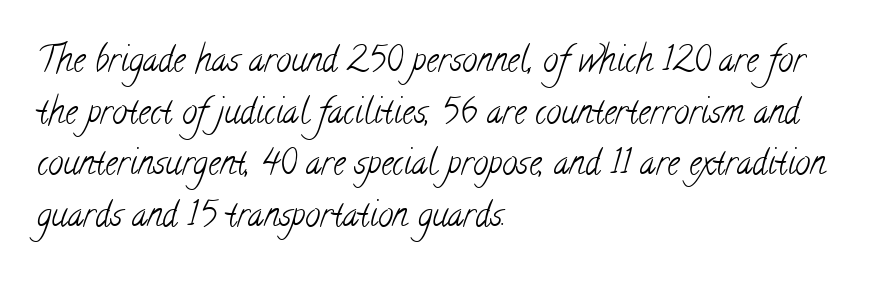
Q: Is the text bold? A: No.
Q: Is the text underlined? A: No.
Q: How is the paragraph aligned? A: Left-aligned.
Q: Is the spacing between letters normal or unusually wide? A: Normal.
Q: Is the spacing between lines tight, normal or loose? A: Normal.
Q: Width (condensed, normal, or wide)? A: Condensed.
Q: Stroke contrast? A: Low.
Q: x-height? A: Small.
Q: Monospaced? A: No.
